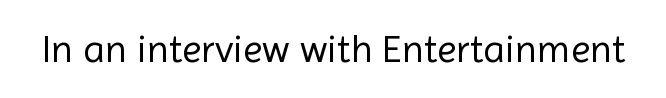
The text was rendered using a sans face with plain stroke endings. Designer's note — italics off, roman on. Weight class: somewhere from thin through regular. Underline: absent.
